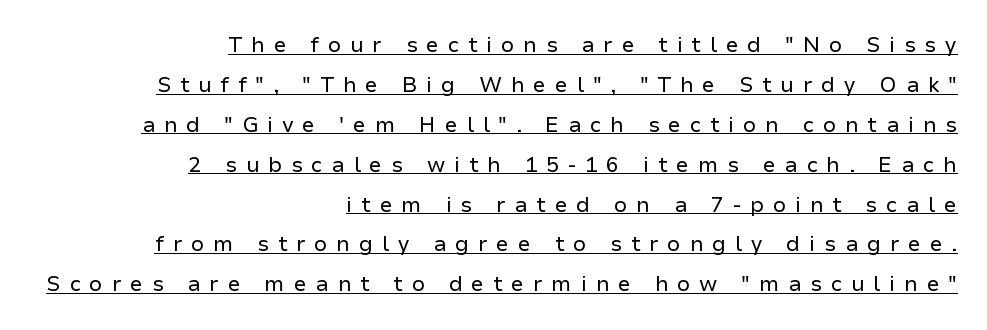
Q: Is the text bold? A: No.
Q: Is the text italic (slanted)? A: No, it is upright.
Q: Is the text underlined? A: Yes.
Q: How is the paragraph aligned? A: Right-aligned.
Q: Is the spacing between letters normal or unusually wide? A: Unusually wide.
Q: Is the spacing between lines tight, normal or loose? A: Loose.
